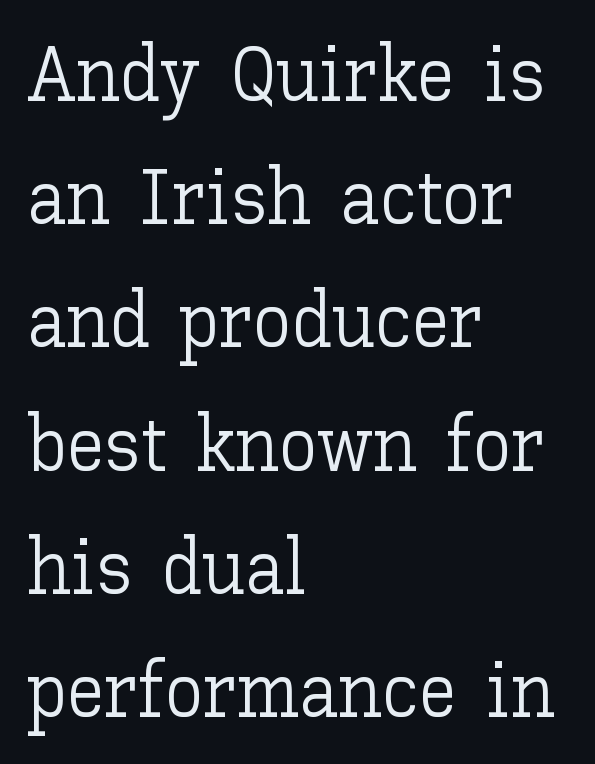
{"italic": "no", "bold": "no", "weight": "light", "width": "normal", "stroke_contrast": "low", "x_height": "medium", "monospaced": "no", "underline": "no", "align": "left", "line_spacing": "normal", "line_spacing_ratio": 1.6, "letter_spacing": "normal", "letter_spacing_em": 0.0, "glyph_px": 77}
